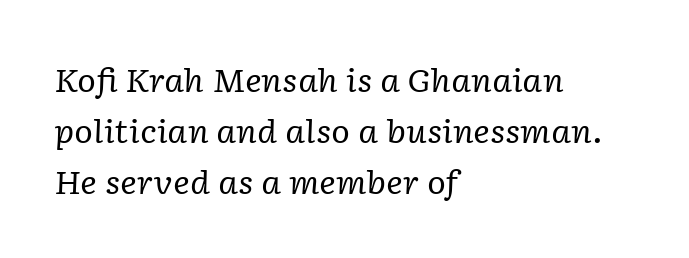
Little horizontal feet cap the strokes, marking this as serif type. Just letters on the line, the space beneath them empty. Tracking here is standard; glyphs follow each other at the usual distance. Slant detected: the letters are inclined.
